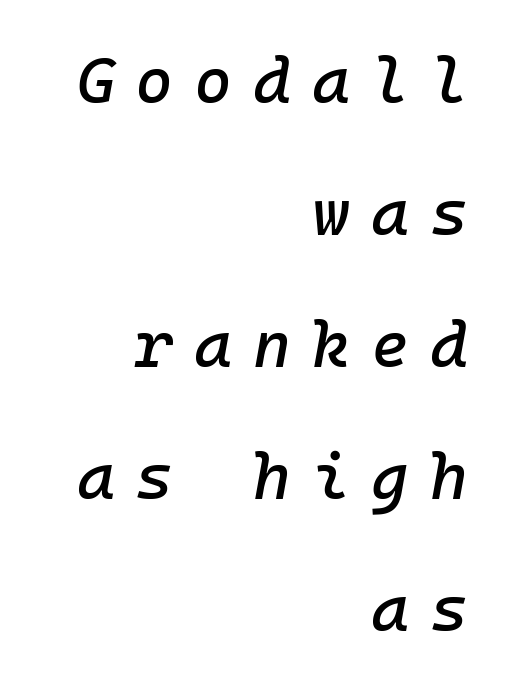
{"italic": "yes", "lean": "right", "slant_degrees": 10, "width": "normal", "stroke_contrast": "low", "x_height": "medium", "monospaced": "yes", "underline": "no", "align": "right", "line_spacing": "loose", "line_spacing_ratio": 2.03, "letter_spacing": "wide", "letter_spacing_em": 0.32, "glyph_px": 65}
